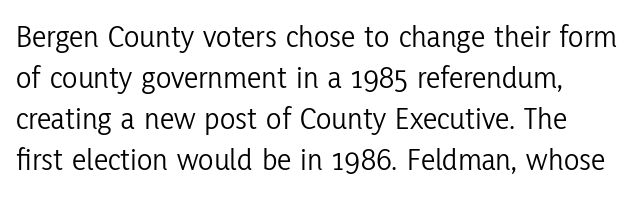
Q: Is the text bold? A: No.
Q: Is the text italic (slanted)? A: No, it is upright.
Q: Is the typeface a serif or a sans-serif typeface? A: Sans-serif.
Q: Is the text underlined? A: No.
Q: Is the spacing between letters normal or unusually wide? A: Normal.
Q: Is the spacing between lines tight, normal or loose? A: Normal.
Q: Width (condensed, normal, or wide)? A: Condensed.
Q: Stroke contrast? A: Low.
Q: x-height? A: Medium.
Q: Monospaced? A: No.
